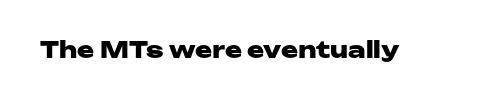
{"italic": "no", "bold": "yes", "underline": "no", "letter_spacing": "normal", "letter_spacing_em": 0.0, "glyph_px": 23}
